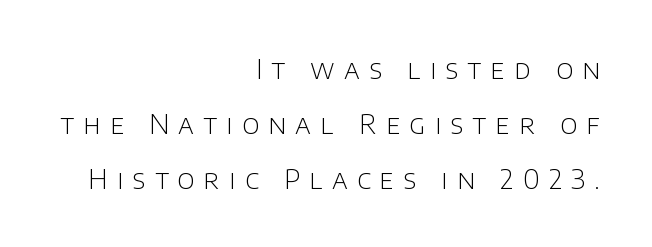
The image shows 26 px text type, upright; set right-aligned, loose line spacing (2.11x), unusually wide letter spacing (+0.36 em), not underlined.
